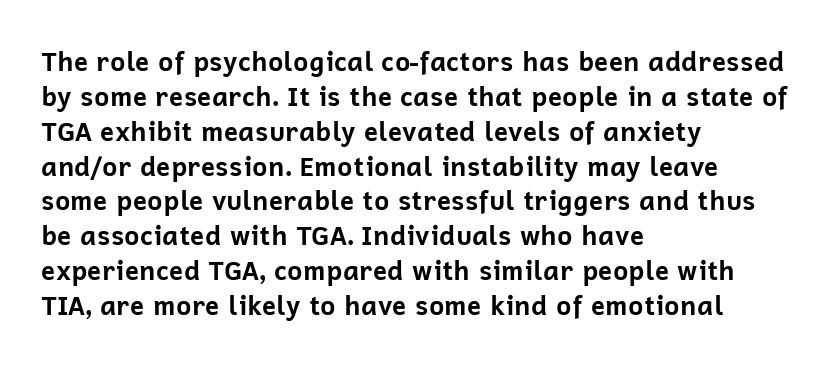
The baseline area is clear. The lines in this sample share a left origin and differ only in where they stop. The type is set solid horizontally, with unmodified tracking. Compared with typical paragraphs, the rows here are spaced about the same. Thick stems and heavy bowls — unmistakably bold. Ascenders rise straight up at ninety degrees.
